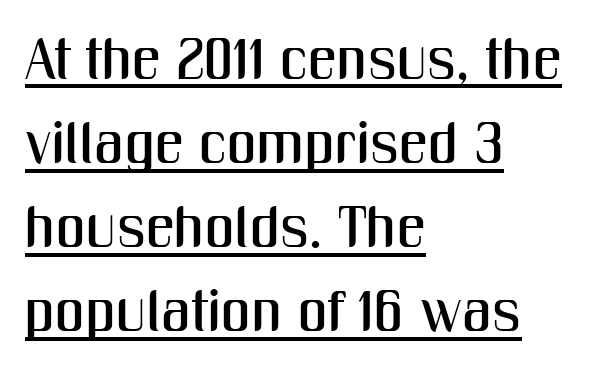
{"serif": "no", "italic": "no", "width": "condensed", "stroke_contrast": "medium", "x_height": "medium", "monospaced": "no", "underline": "yes", "align": "left", "line_spacing": "normal", "line_spacing_ratio": 1.45, "letter_spacing": "normal", "letter_spacing_em": 0.0, "glyph_px": 58}
